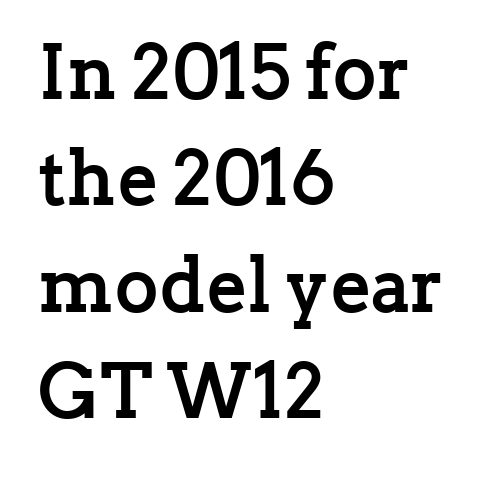
Q: Is the text bold? A: Yes.
Q: Is the text italic (slanted)? A: No, it is upright.
Q: Is the typeface a serif or a sans-serif typeface? A: Serif.
Q: Is the text underlined? A: No.
Q: How is the paragraph aligned? A: Left-aligned.
Q: Is the spacing between letters normal or unusually wide? A: Normal.
Q: Is the spacing between lines tight, normal or loose? A: Normal.
Q: Width (condensed, normal, or wide)? A: Normal.
Q: Stroke contrast? A: Low.
Q: x-height? A: Medium.
Q: Monospaced? A: No.
